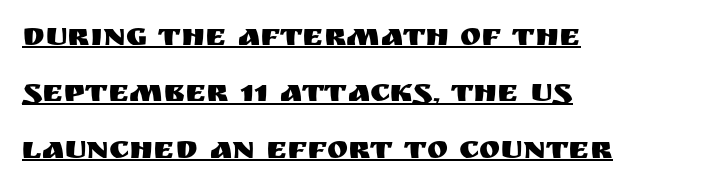
Q: Is the text italic (slanted)? A: No, it is upright.
Q: Is the typeface a serif or a sans-serif typeface? A: Sans-serif.
Q: Is the text underlined? A: Yes.
Q: How is the paragraph aligned? A: Left-aligned.
Q: Is the spacing between letters normal or unusually wide? A: Normal.
Q: Width (condensed, normal, or wide)? A: Normal.
Q: Stroke contrast? A: Medium.
Q: x-height? A: Large.
Q: Monospaced? A: No.
